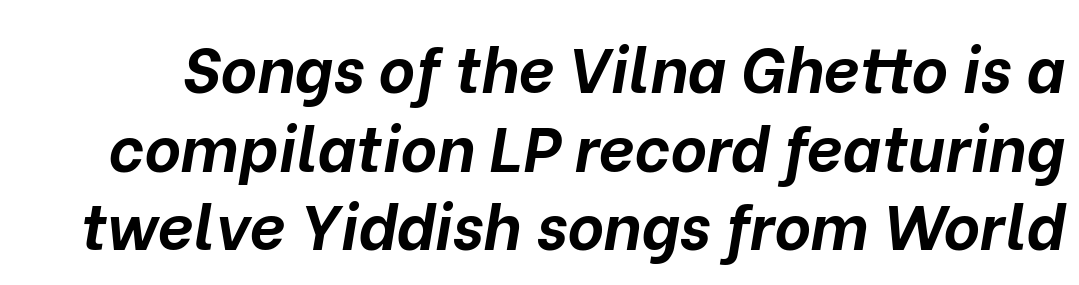
The image shows 63 px bold type, italic (leaning right); set normal line spacing (1.25x), normal letter spacing, not underlined; low stroke contrast and a medium x-height.
